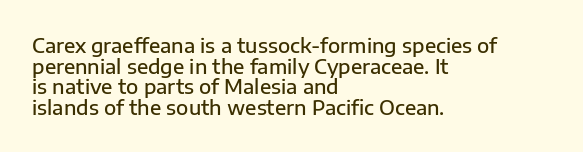
Q: Is the text bold? A: Semi-bold.
Q: Is the text italic (slanted)? A: No, it is upright.
Q: Is the text underlined? A: No.
Q: How is the paragraph aligned? A: Left-aligned.
Q: Is the spacing between letters normal or unusually wide? A: Normal.
Q: Is the spacing between lines tight, normal or loose? A: Tight.
